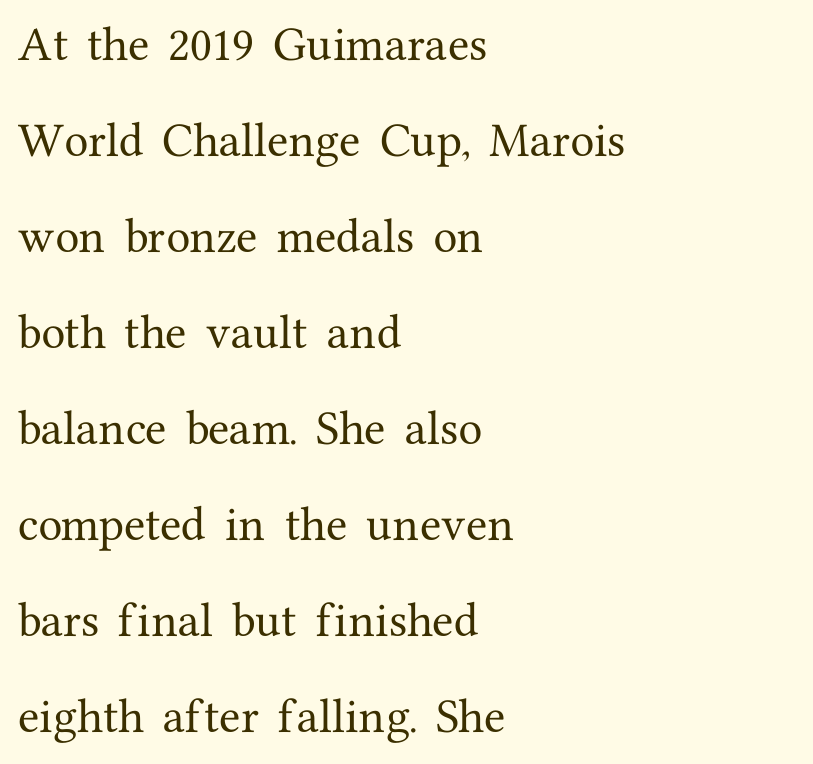
Caption: multi-line text, flush left, ragged right. These lines are rendered in a variable-pitch font. Compared with typical body copy, the letter spacing here is the same. Is there any slant? The stems are plumb.
